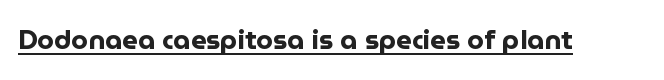
Q: Is the text bold? A: Yes.
Q: Is the text italic (slanted)? A: No, it is upright.
Q: Is the text underlined? A: Yes.
Q: Is the spacing between letters normal or unusually wide? A: Normal.
